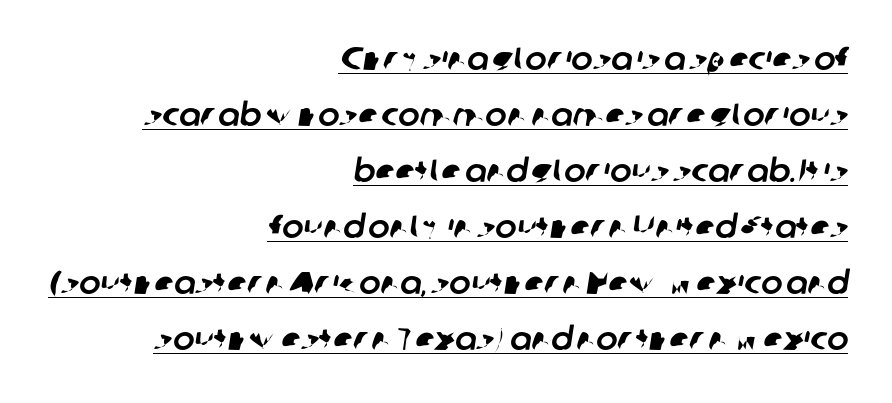
Q: Is the typeface a serif or a sans-serif typeface? A: Sans-serif.
Q: Is the text underlined? A: Yes.
Q: How is the paragraph aligned? A: Right-aligned.
Q: Is the spacing between letters normal or unusually wide? A: Normal.
Q: Width (condensed, normal, or wide)? A: Normal.
Q: Stroke contrast? A: Low.
Q: x-height? A: Medium.
Q: Monospaced? A: No.
